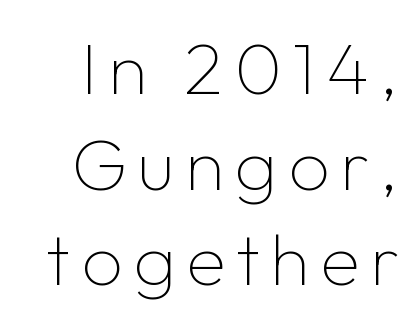
{"serif": "no", "italic": "no", "bold": "no", "weight": "thin", "width": "normal", "stroke_contrast": "low", "x_height": "medium", "monospaced": "no", "underline": "no", "line_spacing": "normal", "line_spacing_ratio": 1.31, "glyph_px": 73}
